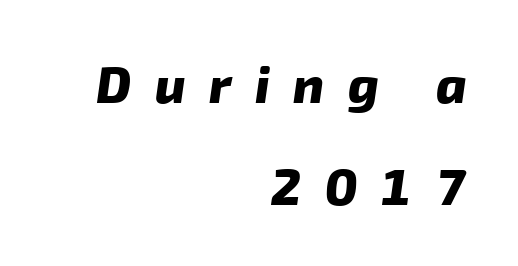
The letters are bold, with thick, heavy strokes. Whoever set this chose breathing room over compactness in the vertical rhythm. The text was rendered using a sans face with plain stroke endings. Varying glyph widths throughout — classic text-font behaviour. The lines are quadded right. The tracking jumps out immediately: characters are airy and widely separated.
